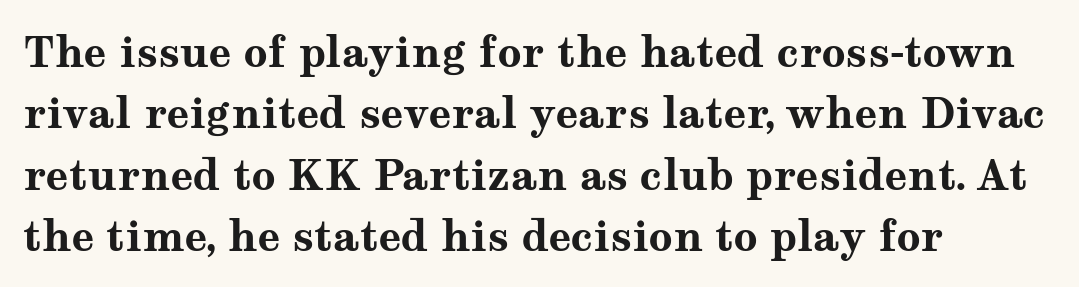
{"serif": "yes", "italic": "no", "bold": "yes", "weight": "bold", "width": "wide", "stroke_contrast": "medium", "x_height": "medium", "monospaced": "no", "underline": "no", "align": "left", "line_spacing": "normal", "line_spacing_ratio": 1.46, "letter_spacing": "normal", "letter_spacing_em": 0.0, "glyph_px": 42}
